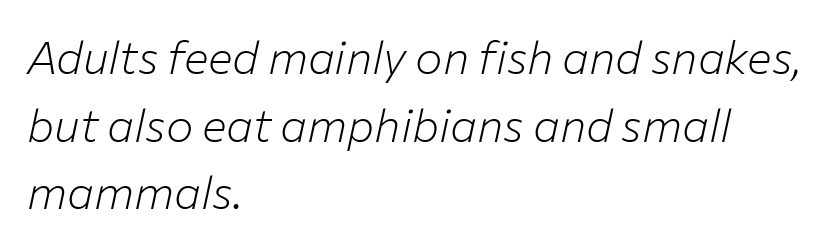
Q: Is the text bold? A: No.
Q: Is the text italic (slanted)? A: Yes, it leans right by about 12 degrees.
Q: Is the text underlined? A: No.
Q: How is the paragraph aligned? A: Left-aligned.
Q: Is the spacing between letters normal or unusually wide? A: Normal.
Q: Is the spacing between lines tight, normal or loose? A: Normal.
Q: Width (condensed, normal, or wide)? A: Normal.
Q: Stroke contrast? A: Low.
Q: x-height? A: Medium.
Q: Monospaced? A: No.
